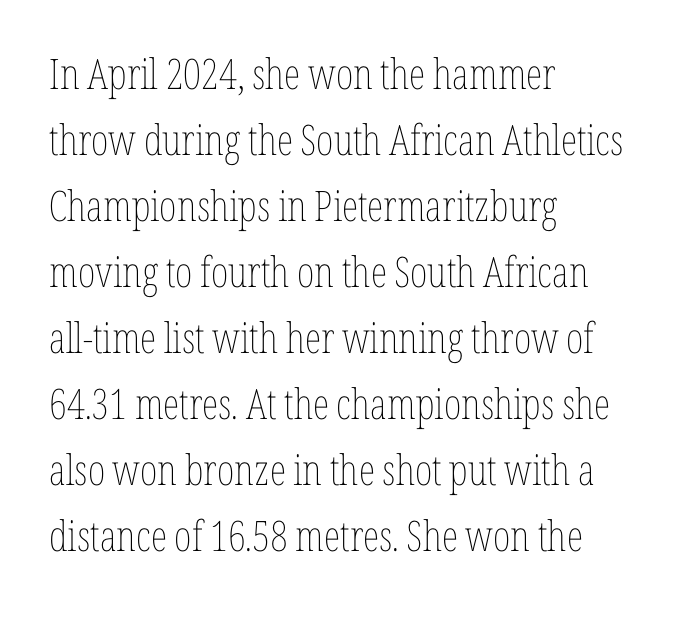
{"italic": "no", "bold": "no", "weight": "thin", "width": "condensed", "stroke_contrast": "low", "x_height": "medium", "monospaced": "no", "underline": "no", "align": "left", "line_spacing": "normal", "line_spacing_ratio": 1.57, "letter_spacing": "normal", "letter_spacing_em": 0.0, "glyph_px": 42}
